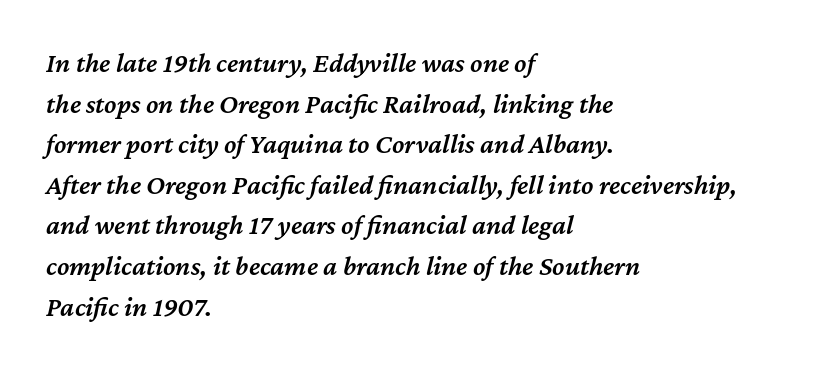
Horizontal bands of white between lines are of average thickness. A fair bit of extra ink — the face is semibold, not bold. The space beneath each line is pristine and unruled. Do the characters align in a grid? No, the font is proportional.
